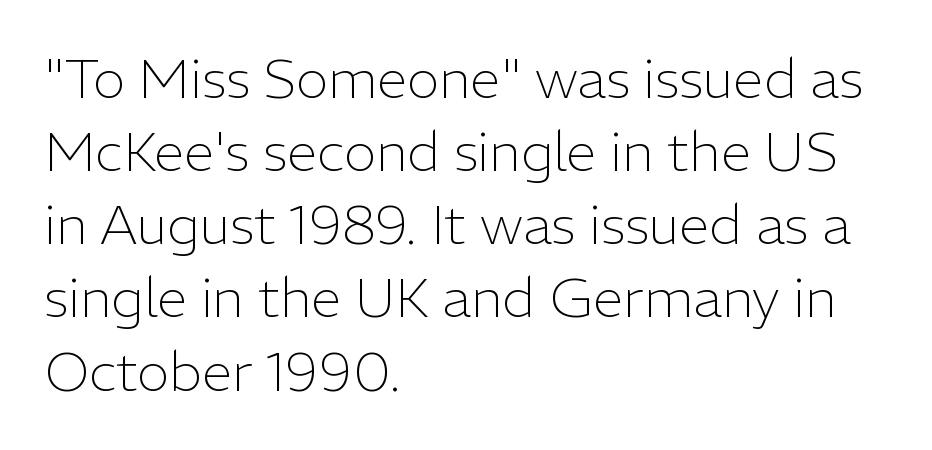
{"serif": "no", "italic": "no", "bold": "no", "weight": "light", "width": "normal", "stroke_contrast": "low", "x_height": "medium", "monospaced": "no", "underline": "no", "align": "left", "line_spacing": "normal", "line_spacing_ratio": 1.33, "letter_spacing": "normal", "letter_spacing_em": 0.0, "glyph_px": 55}
